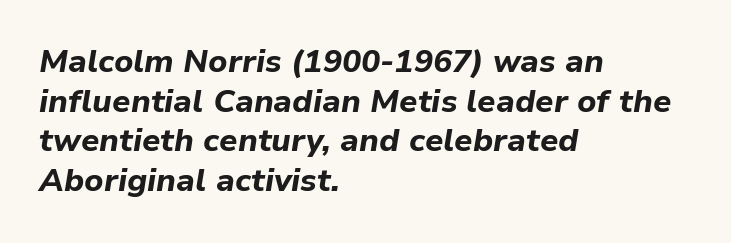
{"italic": "yes", "lean": "right", "slant_degrees": 9, "bold": "yes", "weight": "bold", "width": "normal", "stroke_contrast": "low", "x_height": "medium", "monospaced": "no", "underline": "no", "align": "left", "line_spacing_ratio": 1.24, "letter_spacing": "normal", "letter_spacing_em": 0.0, "glyph_px": 32}
